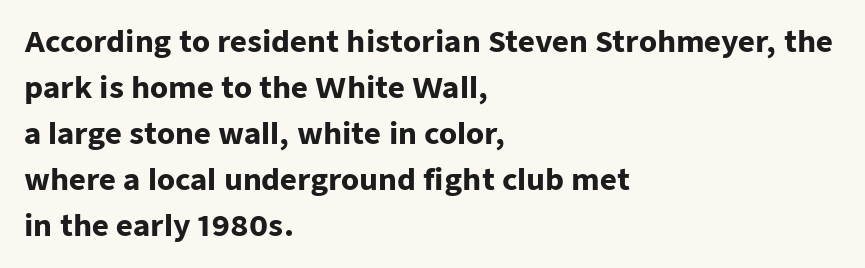
The words here are not underlined. Compared with typical paragraphs, the rows here are spaced about the same. The letters carry no serifs — their stems end cleanly without finishing strokes. Every character sits straight up, as roman type does. These lines are set flush left with a ragged right edge. Letter spacing: default.
